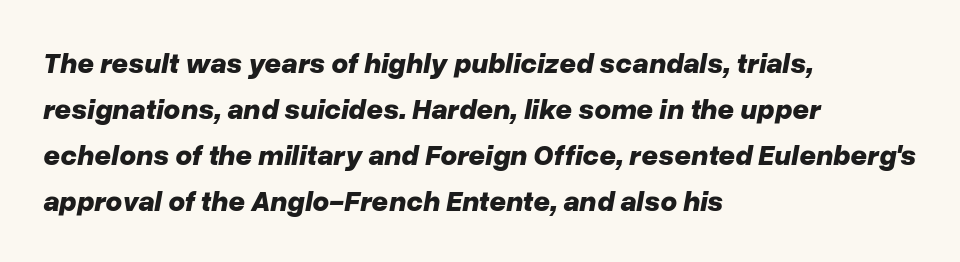
Which margin do the lines hug? The left one — the right edge is uneven. Compared with typical body copy, the letter spacing here is the same. Notice how thick the strokes are: this is what a full bold looks like. Type without underlining. Here the designer chose a conventional face with non-uniform glyph widths.
